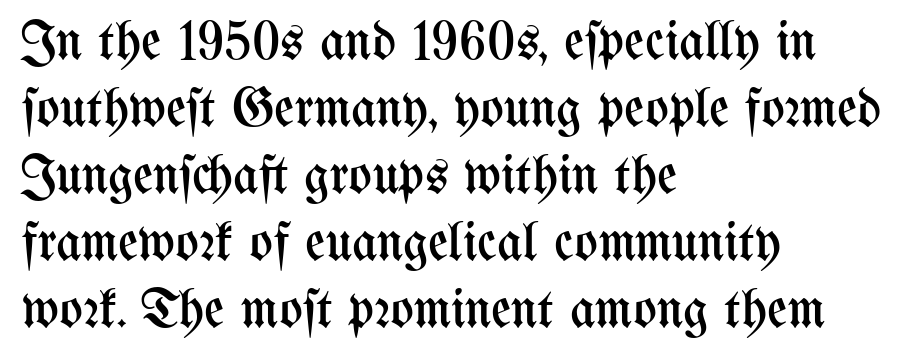
{"italic": "no", "bold": "no", "weight": "regular", "width": "condensed", "stroke_contrast": "medium", "x_height": "medium", "monospaced": "no", "underline": "no", "align": "left", "line_spacing_ratio": 1.22, "letter_spacing": "normal", "letter_spacing_em": 0.0, "glyph_px": 55}
